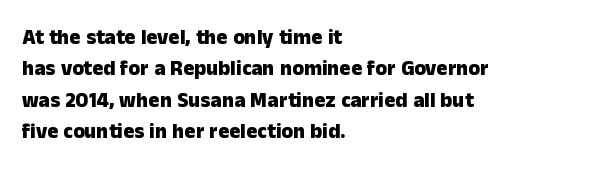
The image shows 21 px bold type, upright; set left-aligned, normal line spacing (1.49x), normal letter spacing, not underlined.
